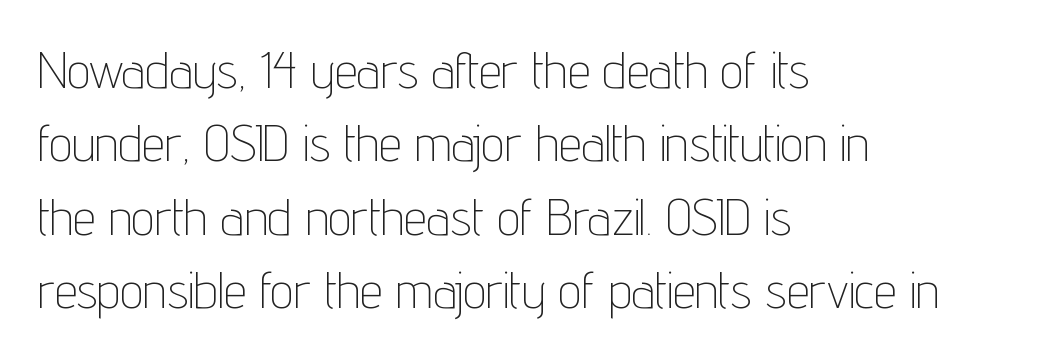
Q: Is the text bold? A: No.
Q: Is the text italic (slanted)? A: No, it is upright.
Q: Is the typeface a serif or a sans-serif typeface? A: Sans-serif.
Q: Is the text underlined? A: No.
Q: How is the paragraph aligned? A: Left-aligned.
Q: Is the spacing between letters normal or unusually wide? A: Normal.
Q: Is the spacing between lines tight, normal or loose? A: Normal.
Q: Width (condensed, normal, or wide)? A: Condensed.
Q: Stroke contrast? A: Low.
Q: x-height? A: Medium.
Q: Monospaced? A: No.
